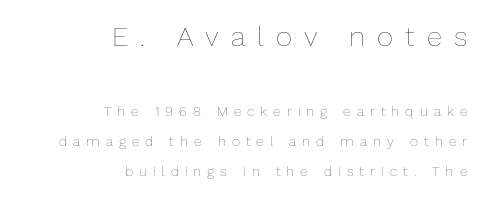
The image shows 28 px thin type, upright; set right-aligned, loose line spacing (2.16x), unusually wide letter spacing (+0.43 em), not underlined; the first (top) block is 2.0x larger; low stroke contrast and a medium x-height.
